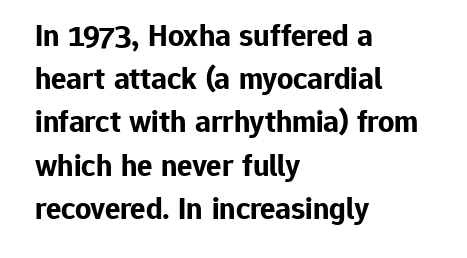
Q: Is the text bold? A: Yes.
Q: Is the text italic (slanted)? A: No, it is upright.
Q: Is the typeface a serif or a sans-serif typeface? A: Sans-serif.
Q: Is the text underlined? A: No.
Q: How is the paragraph aligned? A: Left-aligned.
Q: Is the spacing between letters normal or unusually wide? A: Normal.
Q: Is the spacing between lines tight, normal or loose? A: Normal.
Q: Width (condensed, normal, or wide)? A: Normal.
Q: Stroke contrast? A: Low.
Q: x-height? A: Medium.
Q: Monospaced? A: No.
